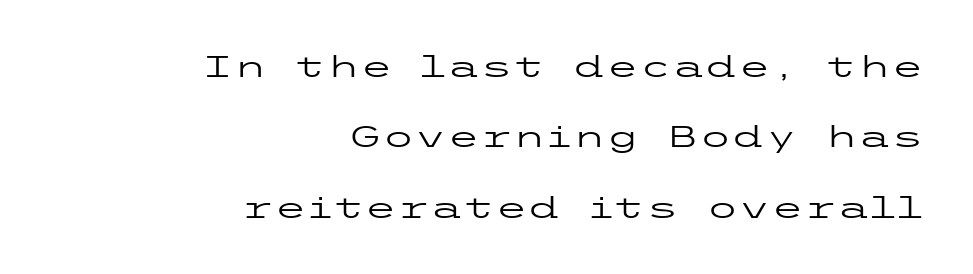
Q: Is the text bold? A: No.
Q: Is the text italic (slanted)? A: No, it is upright.
Q: Is the typeface a serif or a sans-serif typeface? A: Sans-serif.
Q: Is the text underlined? A: No.
Q: How is the paragraph aligned? A: Right-aligned.
Q: Is the spacing between letters normal or unusually wide? A: Normal.
Q: Is the spacing between lines tight, normal or loose? A: Loose.
Q: Width (condensed, normal, or wide)? A: Wide.
Q: Stroke contrast? A: Low.
Q: x-height? A: Medium.
